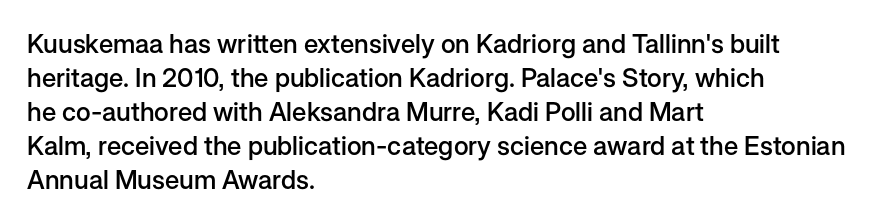
The image shows 26 px text type, upright; set left-aligned, normal line spacing (1.31x), normal letter spacing, not underlined.
